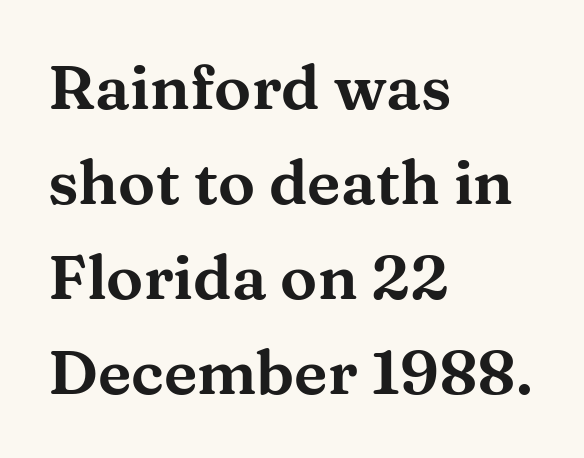
The image shows 62 px wide serif type, upright; set left-aligned, normal line spacing (1.53x), normal letter spacing, not underlined; medium stroke contrast and a medium x-height.
